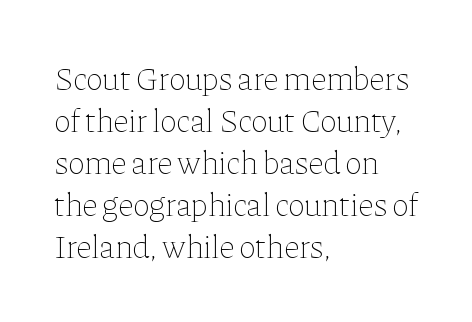
Q: Is the text bold? A: No.
Q: Is the text italic (slanted)? A: No, it is upright.
Q: Is the text underlined? A: No.
Q: How is the paragraph aligned? A: Left-aligned.
Q: Is the spacing between letters normal or unusually wide? A: Normal.
Q: Is the spacing between lines tight, normal or loose? A: Normal.
Q: Width (condensed, normal, or wide)? A: Normal.
Q: Stroke contrast? A: Low.
Q: x-height? A: Medium.
Q: Monospaced? A: No.
